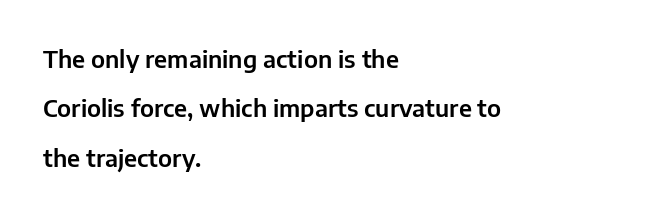
The image shows 24 px text type, upright; set left-aligned, loose line spacing (2.06x), normal letter spacing, not underlined.
